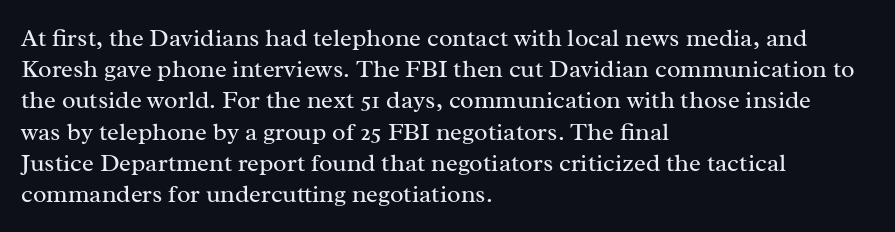
Q: Is the text bold? A: No.
Q: Is the text italic (slanted)? A: No, it is upright.
Q: Is the text underlined? A: No.
Q: How is the paragraph aligned? A: Left-aligned.
Q: Is the spacing between letters normal or unusually wide? A: Normal.
Q: Is the spacing between lines tight, normal or loose? A: Normal.
